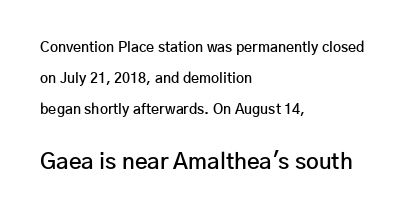
The image shows 22 px text type, upright; set left-aligned, loose line spacing (2.23x), normal letter spacing, not underlined; the second (bottom) block is 1.57x larger.
